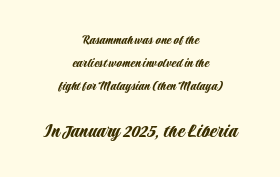
Letters rest on an invisible, unmarked baseline. Every row of glyphs is offset so its center matches the block's center. If you squint, the bottom block still reads clearly — it's the larger of the two.
